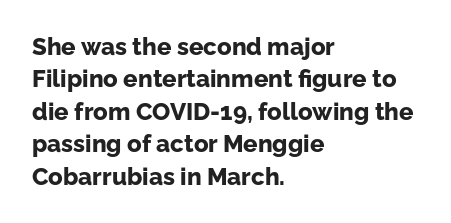
Q: Is the text bold? A: Yes.
Q: Is the text italic (slanted)? A: No, it is upright.
Q: Is the text underlined? A: No.
Q: How is the paragraph aligned? A: Left-aligned.
Q: Is the spacing between letters normal or unusually wide? A: Normal.
Q: Is the spacing between lines tight, normal or loose? A: Normal.
